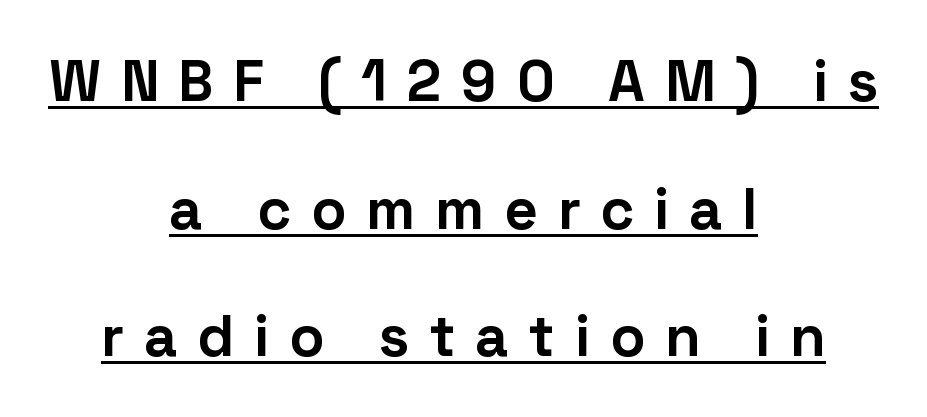
Q: Is the text bold? A: Yes.
Q: Is the text italic (slanted)? A: No, it is upright.
Q: Is the typeface a serif or a sans-serif typeface? A: Sans-serif.
Q: Is the text underlined? A: Yes.
Q: How is the paragraph aligned? A: Centered.
Q: Is the spacing between letters normal or unusually wide? A: Unusually wide.
Q: Is the spacing between lines tight, normal or loose? A: Loose.
Q: Width (condensed, normal, or wide)? A: Normal.
Q: Stroke contrast? A: Low.
Q: x-height? A: Medium.
Q: Monospaced? A: No.
